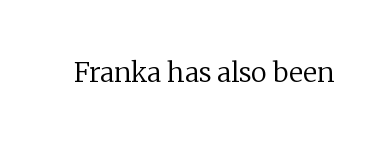
The image shows 27 px text type, upright; set normal letter spacing, not underlined.
